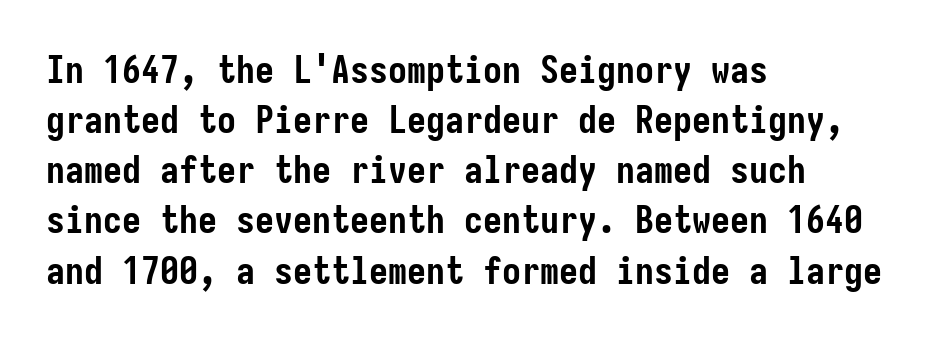
The gap between lines stays unmarked. The horizontal fit of the characters is conventional and even. What kind of face is this? One without serifs — a sans. Upright lettering throughout. Interline gaps are of average width in this sample.
